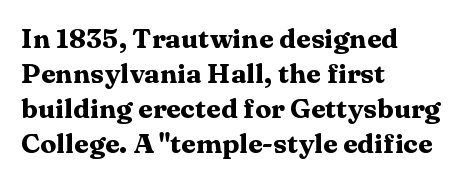
Q: Is the text bold? A: Yes.
Q: Is the text italic (slanted)? A: No, it is upright.
Q: Is the text underlined? A: No.
Q: How is the paragraph aligned? A: Left-aligned.
Q: Is the spacing between letters normal or unusually wide? A: Normal.
Q: Is the spacing between lines tight, normal or loose? A: Normal.
